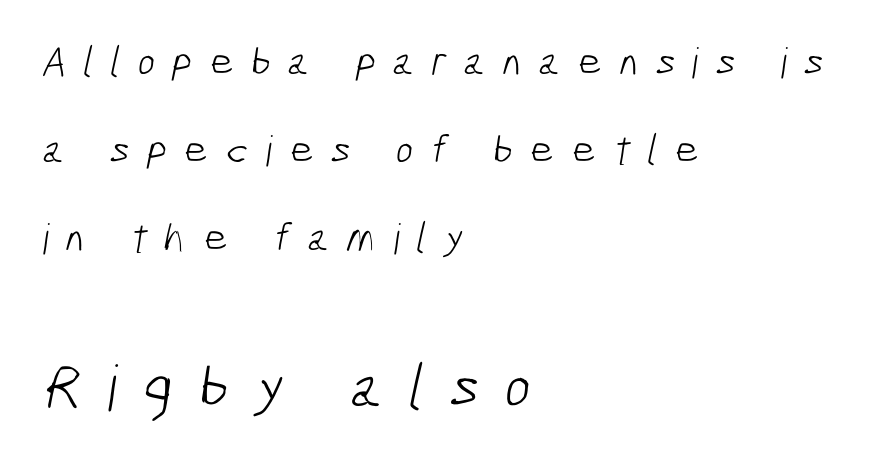
Q: Is the text bold? A: No.
Q: Is the typeface a serif or a sans-serif typeface? A: Sans-serif.
Q: Is the text underlined? A: No.
Q: How is the paragraph aligned? A: Left-aligned.
Q: Is the spacing between letters normal or unusually wide? A: Unusually wide.
Q: Is the spacing between lines tight, normal or loose? A: Loose.
Q: Which block of text is set in a larger size, the first (top) or the second (bottom)? A: The second (bottom) one.
Q: Width (condensed, normal, or wide)? A: Condensed.
Q: Stroke contrast? A: Low.
Q: x-height? A: Medium.
Q: Monospaced? A: No.
